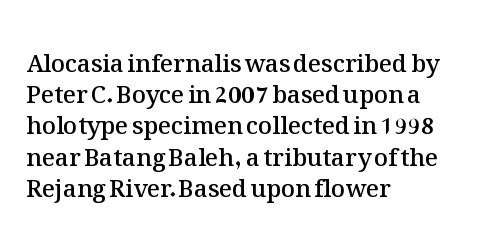
{"italic": "no", "bold": "semi", "underline": "no", "align": "left", "line_spacing": "normal", "line_spacing_ratio": 1.3, "letter_spacing": "normal", "letter_spacing_em": 0.0, "glyph_px": 24}
